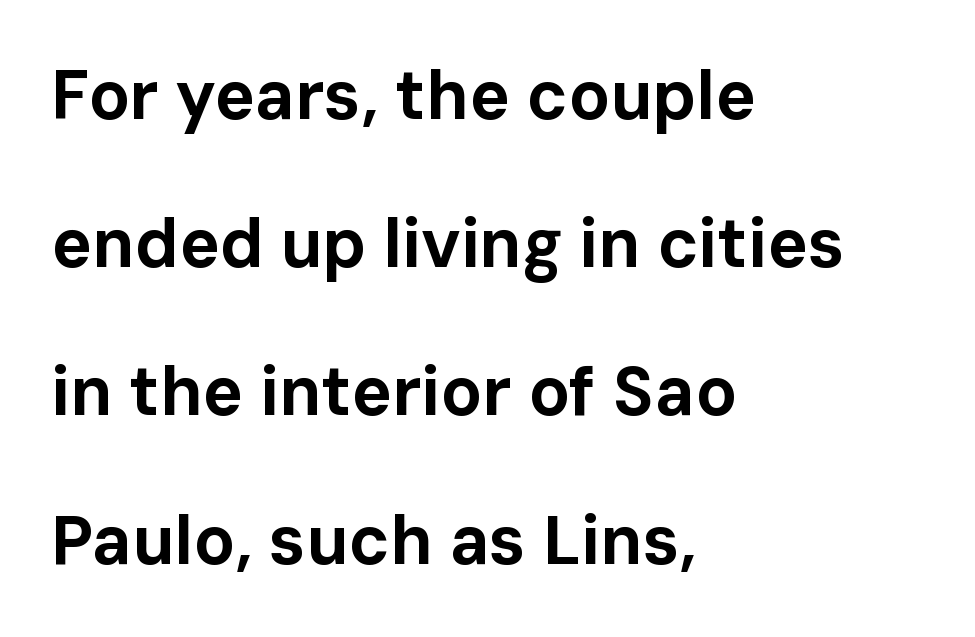
{"serif": "no", "italic": "no", "bold": "yes", "weight": "bold", "width": "normal", "stroke_contrast": "low", "x_height": "medium", "monospaced": "no", "underline": "no", "align": "left", "line_spacing": "loose", "line_spacing_ratio": 2.18, "letter_spacing": "normal", "letter_spacing_em": 0.0, "glyph_px": 68}
